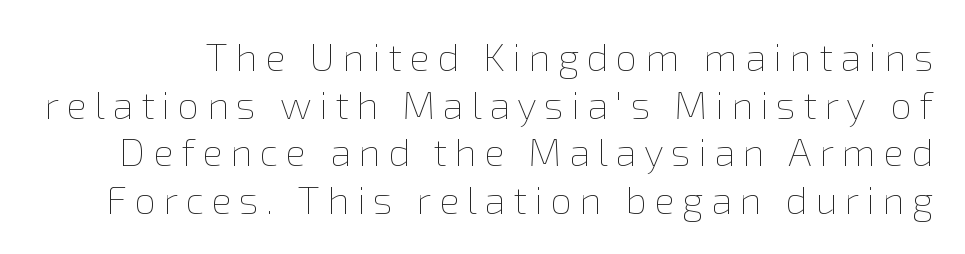
Q: Is the text bold? A: No.
Q: Is the text italic (slanted)? A: No, it is upright.
Q: Is the text underlined? A: No.
Q: Width (condensed, normal, or wide)? A: Normal.
Q: Stroke contrast? A: Low.
Q: x-height? A: Medium.
Q: Monospaced? A: No.
